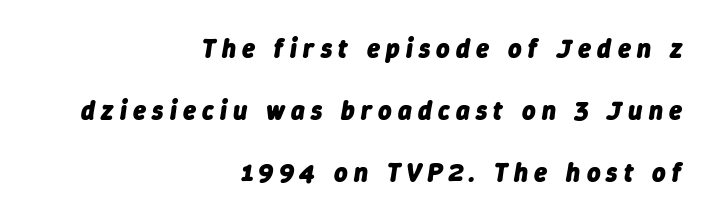
In CSS terms this would be text-align: right. A full-strength bold gives these letters their thick strokes. The baseline area is clear. It's the slanting kind of type. The vertical gap from one line to the next is large. The rendering inserts visible extra space after every character.
